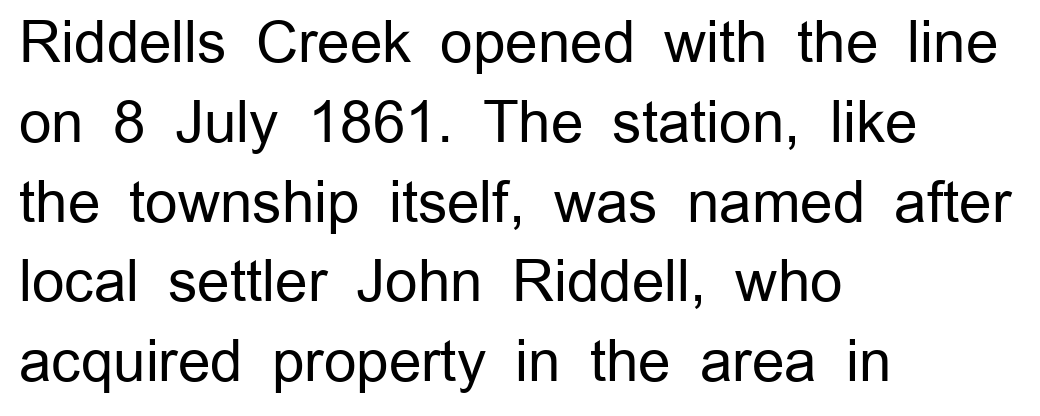
Q: Is the text bold? A: No.
Q: Is the text italic (slanted)? A: No, it is upright.
Q: Is the typeface a serif or a sans-serif typeface? A: Sans-serif.
Q: Is the text underlined? A: No.
Q: How is the paragraph aligned? A: Left-aligned.
Q: Is the spacing between letters normal or unusually wide? A: Normal.
Q: Is the spacing between lines tight, normal or loose? A: Normal.
Q: Width (condensed, normal, or wide)? A: Normal.
Q: Stroke contrast? A: Low.
Q: x-height? A: Medium.
Q: Monospaced? A: No.
